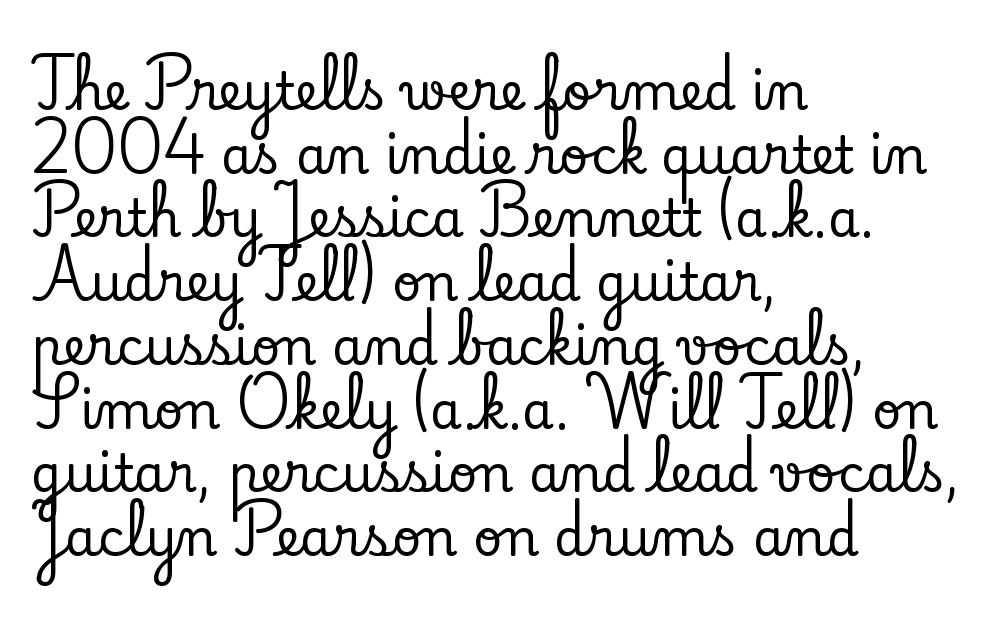
Yep, those are serifs on the letters. The letters sit at their default tracking, neither squeezed nor spread. These lines are rendered in a variable-pitch font. Has an underline been added? It has not. The lines are quadded left. The vertical gap from one line to the next is medium.
